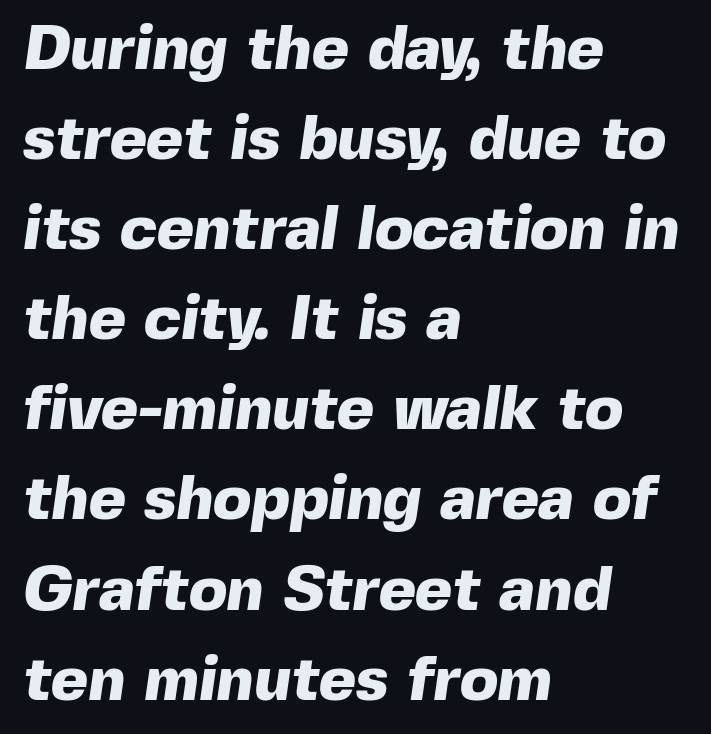
{"serif": "no", "bold": "yes", "weight": "heavy", "width": "normal", "x_height": "medium", "monospaced": "no", "underline": "no", "align": "left", "line_spacing": "normal", "line_spacing_ratio": 1.43, "letter_spacing": "normal", "letter_spacing_em": 0.0, "glyph_px": 63}
